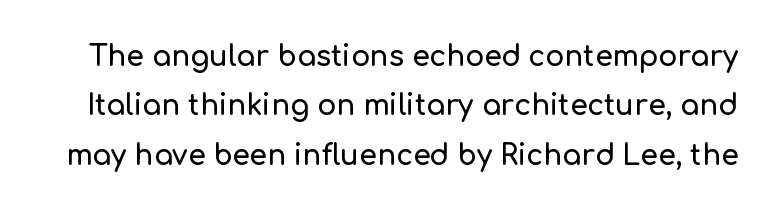
Q: Is the text italic (slanted)? A: No, it is upright.
Q: Is the typeface a serif or a sans-serif typeface? A: Sans-serif.
Q: Is the text underlined? A: No.
Q: Is the spacing between letters normal or unusually wide? A: Normal.
Q: Width (condensed, normal, or wide)? A: Normal.
Q: Stroke contrast? A: Low.
Q: x-height? A: Medium.
Q: Monospaced? A: No.
